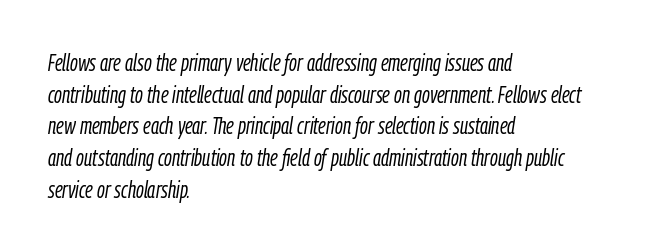
{"italic": "yes", "lean": "right", "slant_degrees": 9, "bold": "no", "underline": "no", "align": "left", "line_spacing": "normal", "line_spacing_ratio": 1.38, "letter_spacing": "normal", "letter_spacing_em": 0.0, "glyph_px": 23}
